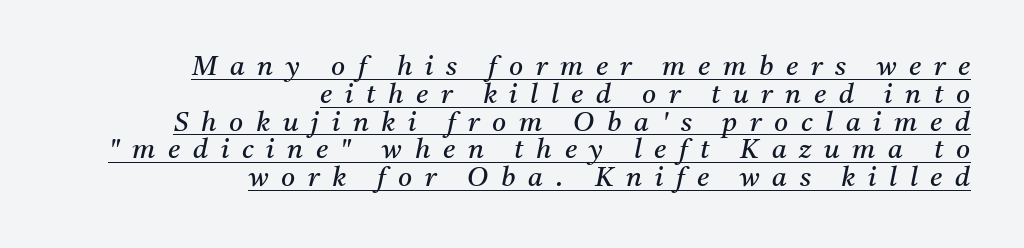
The image shows 27 px text type, italic (leaning right); set right-aligned, tight line spacing (1.03x), unusually wide letter spacing (+0.47 em), underlined.
